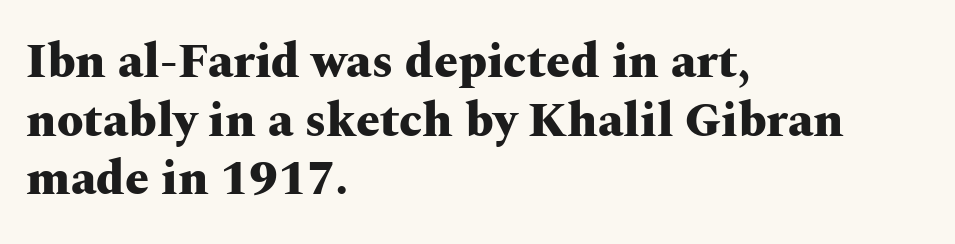
Here the glyphs are tracked normally, forming tight word shapes. The text was rendered using a seriffed face with decorative stroke endings. This is heavy type, rendered in bold. Is this a fixed-width face? No — the glyphs have proportional, varying widths. Typeset ragged right — the left edge is the straight one.
